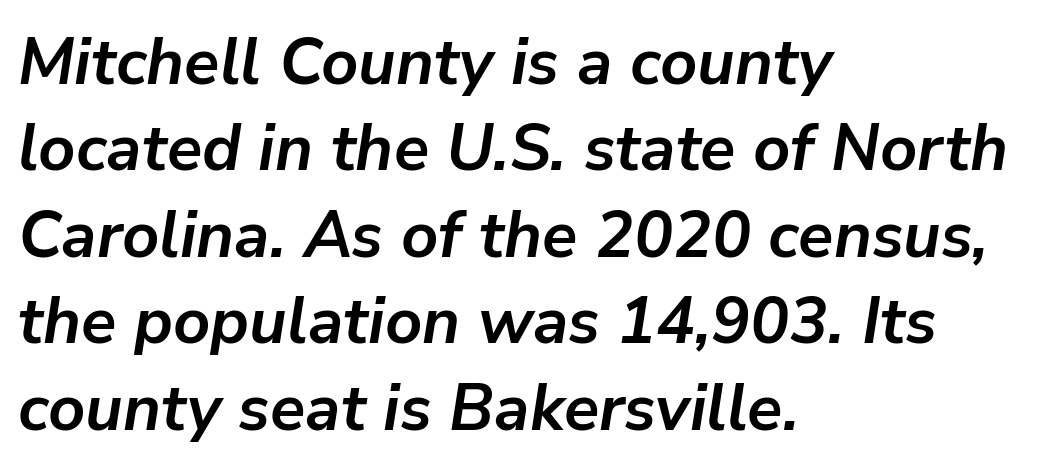
The image shows 65 px semibold type, italic (leaning right); set left-aligned, normal line spacing (1.33x), normal letter spacing, not underlined; low stroke contrast and a medium x-height.
